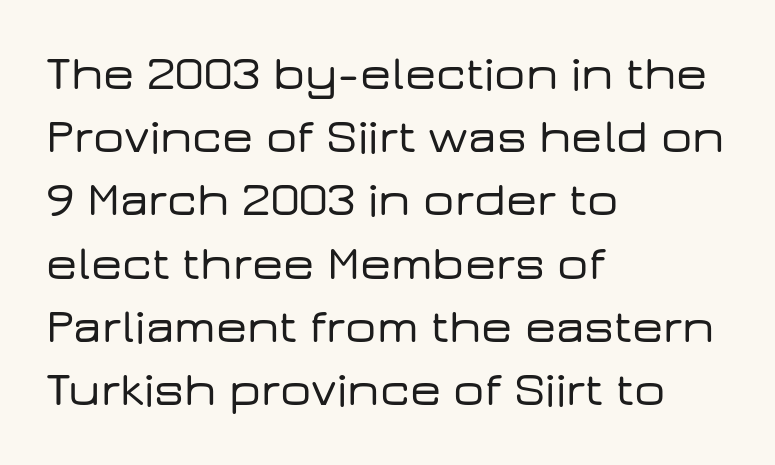
In CSS terms this would be text-align: left. A typesetter would call this zero additional tracking. What kind of face is this? One without serifs — a sans. It's the straight-up-and-down kind of type. Does the leading feel generous? No, just average.
